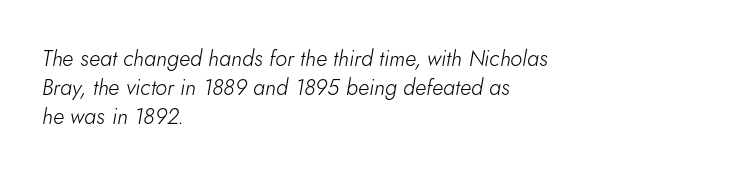
Any mark beneath the type? The region is blank. This block has exactly the height ordinary leading produces. The typesetting does not lean heavy: it is not bold. Tracking here is standard; glyphs follow each other at the usual distance. Layout note: lines flush left. It's the slanting kind of type.
